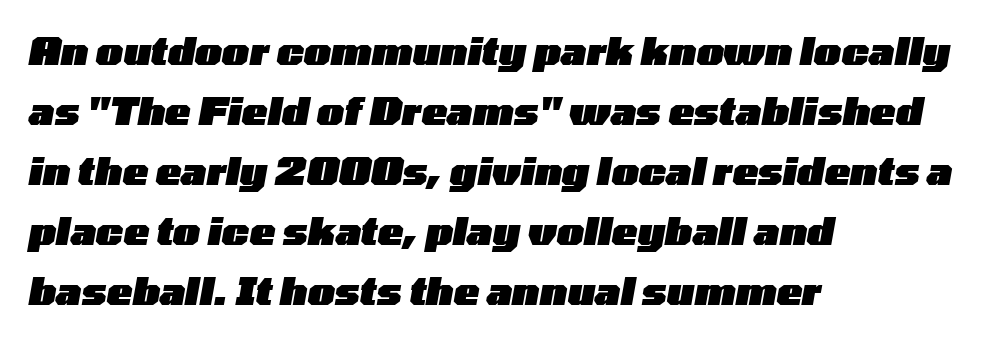
The image shows 38 px heavy, wide type, italic (leaning right); set left-aligned, normal line spacing (1.58x), normal letter spacing, not underlined; low stroke contrast and a medium x-height.
